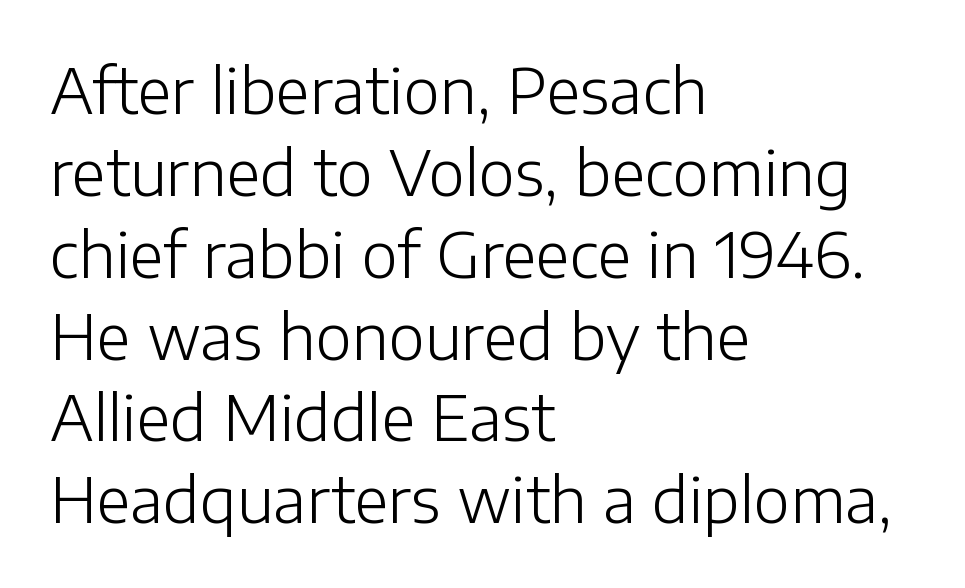
You could not count columns in this text — the font is proportionally spaced. Are there feet on the stems? There aren't — it's a sans. The space directly below the letters is spotless. The ragged edge is on the right, which tells us the setting is flush left. Posture: straight, roman, zero tilt.
